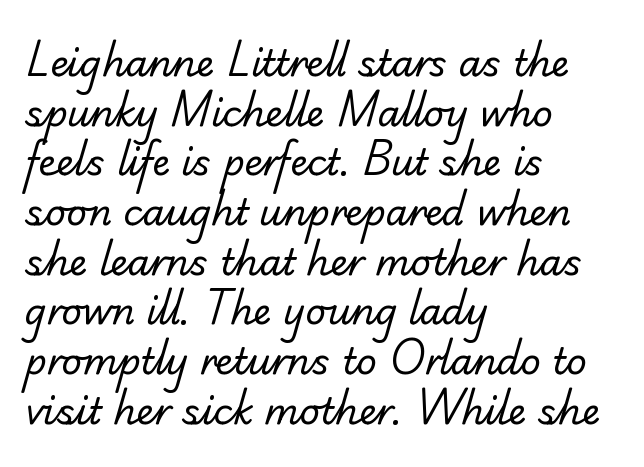
The image shows 36 px regular-weight serif type; set left-aligned, normal line spacing (1.38x), normal letter spacing, not underlined; low stroke contrast and a small x-height.
